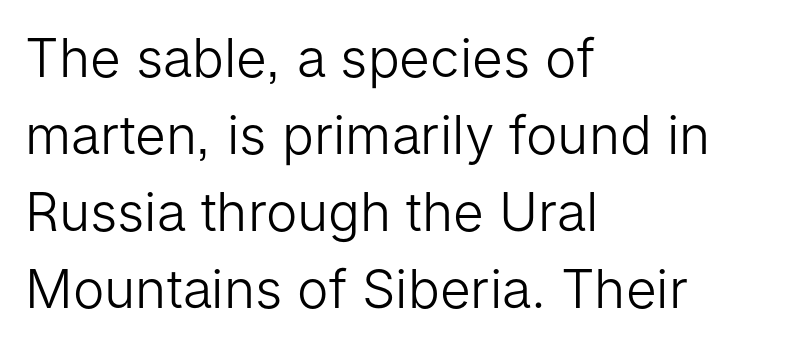
The image shows 53 px light sans-serif type, upright; set left-aligned, normal line spacing (1.45x), normal letter spacing, not underlined; low stroke contrast and a medium x-height.
